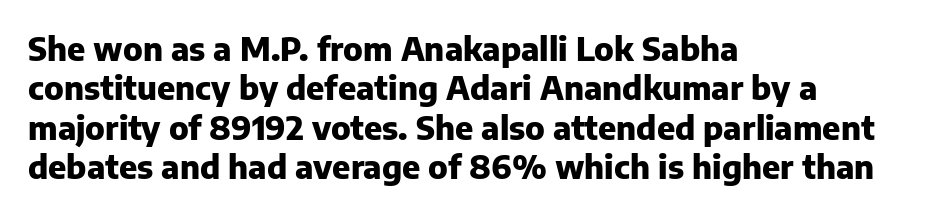
{"serif": "no", "italic": "no", "bold": "yes", "weight": "heavy", "width": "normal", "stroke_contrast": "low", "x_height": "medium", "monospaced": "no", "underline": "no", "align": "left", "line_spacing_ratio": 1.23, "letter_spacing": "normal", "letter_spacing_em": 0.0, "glyph_px": 32}
